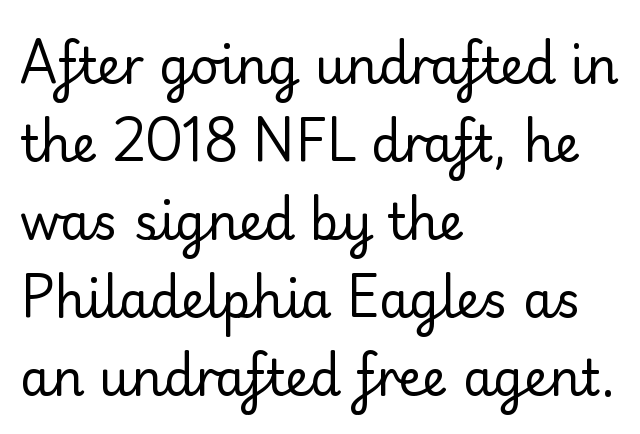
The image shows 49 px regular-weight serif type, upright; set left-aligned, normal line spacing (1.59x), normal letter spacing, not underlined; low stroke contrast and a small x-height.
